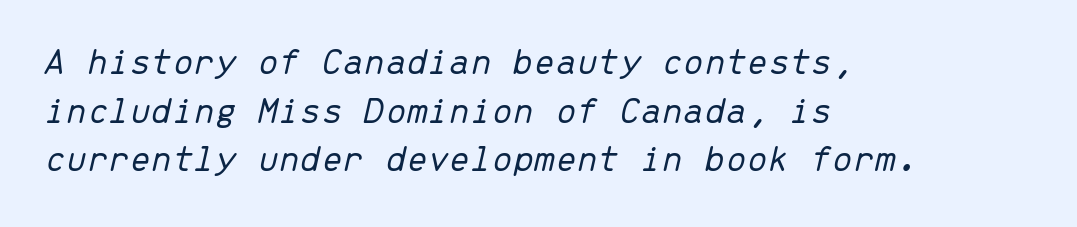
Compared with a typical body face, this is equally light or lighter still. The space between consecutive lines is moderate. Nobody touched the tracking dial on this one. An italicized treatment has been applied to the whole sample.
